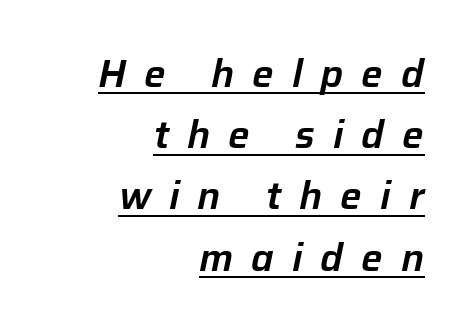
Short note: letters widely spaced. Line ends are locked; line starts wander. Quick note: interline space is typical. Posture: slanted.
